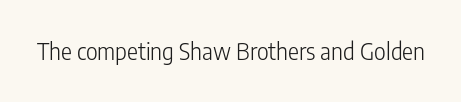
Q: Is the text bold? A: No.
Q: Is the text italic (slanted)? A: No, it is upright.
Q: Is the text underlined? A: No.
Q: Is the spacing between letters normal or unusually wide? A: Normal.
